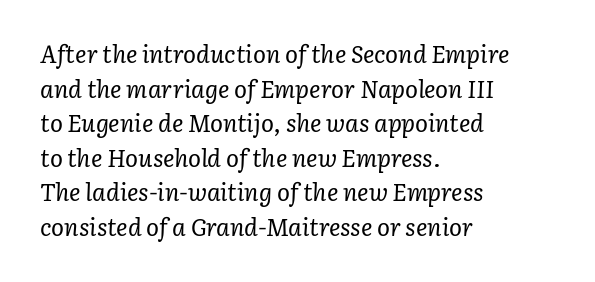
Q: Is the text bold? A: No.
Q: Is the text italic (slanted)? A: Yes, it leans right by about 3 degrees.
Q: Is the text underlined? A: No.
Q: How is the paragraph aligned? A: Left-aligned.
Q: Is the spacing between letters normal or unusually wide? A: Normal.
Q: Is the spacing between lines tight, normal or loose? A: Normal.
